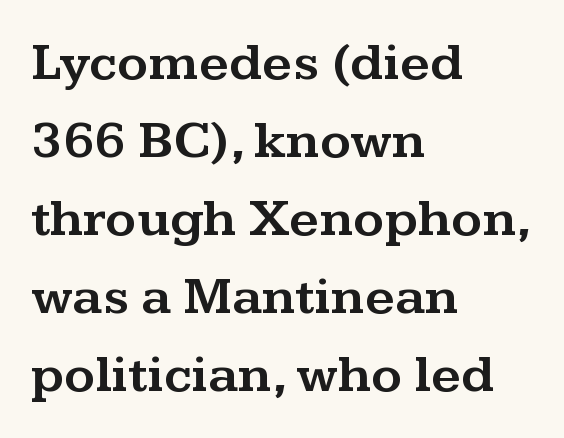
{"serif": "yes", "italic": "no", "width": "wide", "stroke_contrast": "medium", "x_height": "medium", "monospaced": "no", "underline": "no", "align": "left", "line_spacing": "normal", "line_spacing_ratio": 1.47, "letter_spacing": "normal", "letter_spacing_em": 0.0, "glyph_px": 53}
